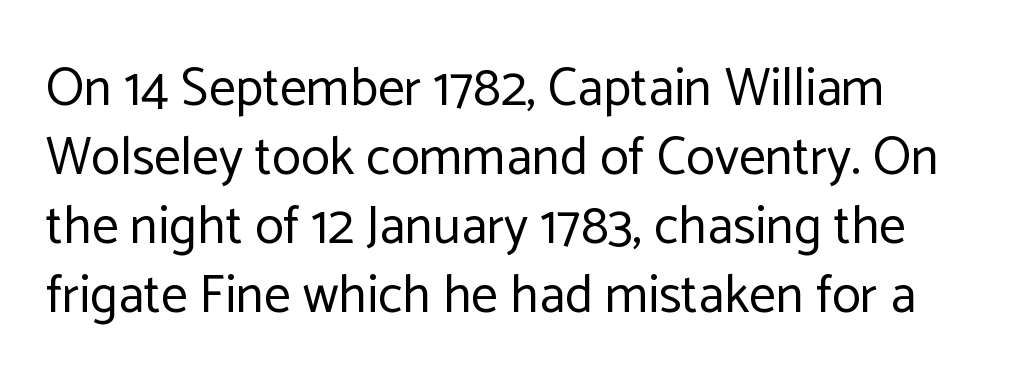
Q: Is the text bold? A: No.
Q: Is the text italic (slanted)? A: No, it is upright.
Q: Is the typeface a serif or a sans-serif typeface? A: Sans-serif.
Q: Is the text underlined? A: No.
Q: How is the paragraph aligned? A: Left-aligned.
Q: Is the spacing between letters normal or unusually wide? A: Normal.
Q: Is the spacing between lines tight, normal or loose? A: Normal.
Q: Width (condensed, normal, or wide)? A: Normal.
Q: Stroke contrast? A: Low.
Q: x-height? A: Medium.
Q: Monospaced? A: No.
